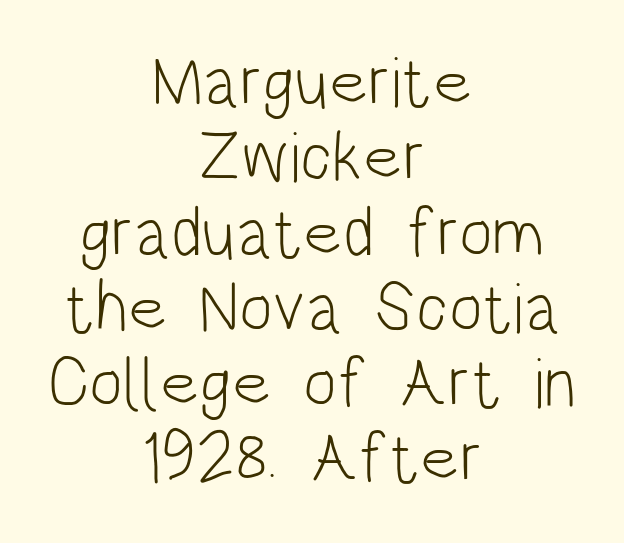
{"serif": "no", "italic": "no", "bold": "no", "weight": "light", "width": "condensed", "stroke_contrast": "low", "x_height": "large", "monospaced": "no", "underline": "no", "align": "center", "line_spacing": "tight", "line_spacing_ratio": 1.06, "letter_spacing": "normal", "letter_spacing_em": 0.0, "glyph_px": 71}
